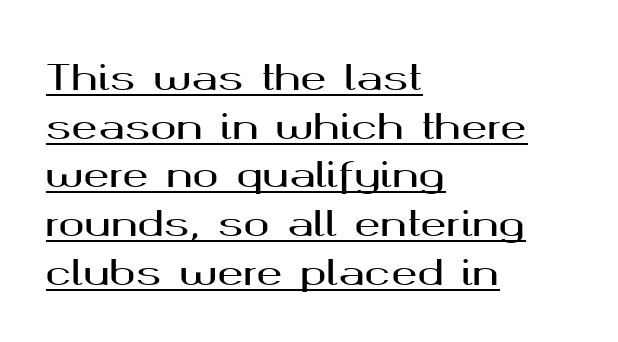
Q: Is the text italic (slanted)? A: No, it is upright.
Q: Is the typeface a serif or a sans-serif typeface? A: Sans-serif.
Q: Is the text underlined? A: Yes.
Q: How is the paragraph aligned? A: Left-aligned.
Q: Is the spacing between letters normal or unusually wide? A: Normal.
Q: Is the spacing between lines tight, normal or loose? A: Normal.
Q: Width (condensed, normal, or wide)? A: Wide.
Q: Stroke contrast? A: Medium.
Q: x-height? A: Medium.
Q: Monospaced? A: No.
